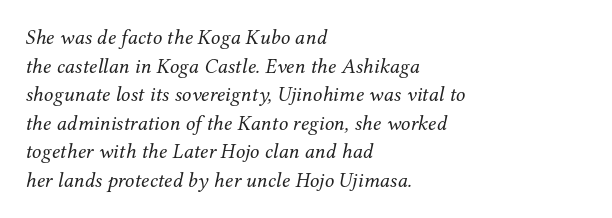
The image shows 21 px text type, italic (leaning right); set left-aligned, normal line spacing (1.36x), normal letter spacing, not underlined.
